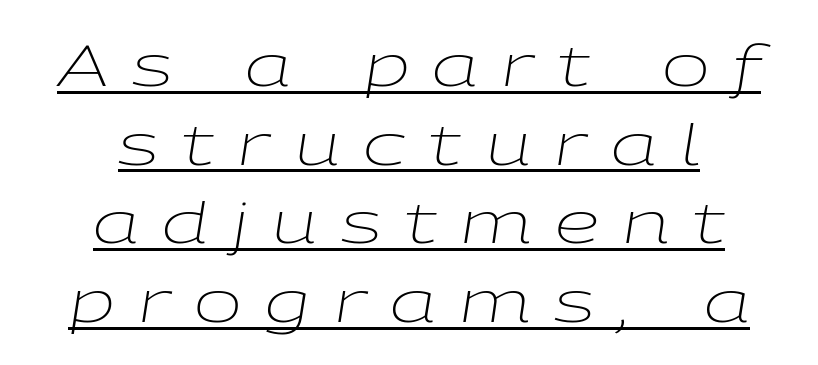
{"italic": "yes", "lean": "right", "slant_degrees": 9, "bold": "no", "weight": "light", "width": "wide", "stroke_contrast": "low", "x_height": "medium", "monospaced": "no", "underline": "yes", "align": "center", "line_spacing": "normal", "line_spacing_ratio": 1.38, "letter_spacing": "wide", "letter_spacing_em": 0.41, "glyph_px": 57}
